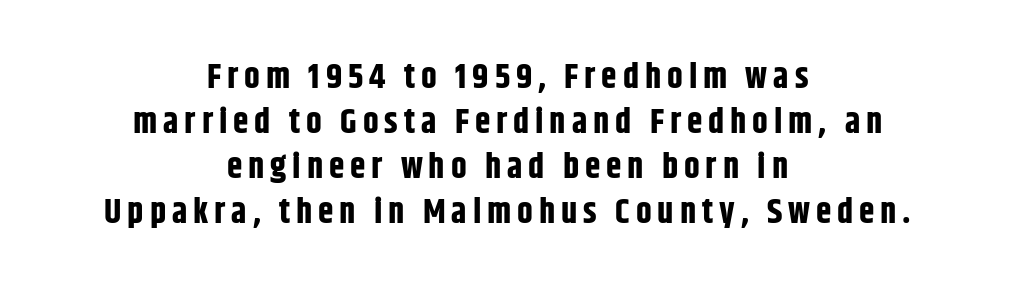
Q: Is the text bold? A: Yes.
Q: Is the text italic (slanted)? A: No, it is upright.
Q: Is the typeface a serif or a sans-serif typeface? A: Sans-serif.
Q: Is the text underlined? A: No.
Q: How is the paragraph aligned? A: Centered.
Q: Is the spacing between lines tight, normal or loose? A: Normal.
Q: Width (condensed, normal, or wide)? A: Condensed.
Q: Stroke contrast? A: Low.
Q: x-height? A: Large.
Q: Monospaced? A: No.
